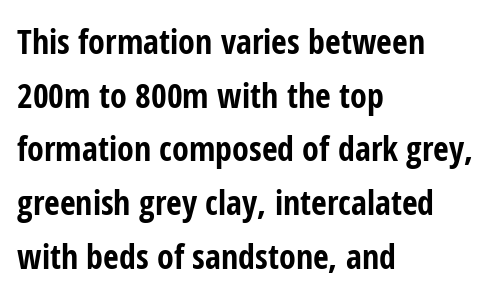
The characters look thick and weighty, a clear bold. Does the copy run flush right? No — it runs flush left. Spacing between characters is what you'd get straight out of the box. Varying glyph widths throughout — classic text-font behaviour.
